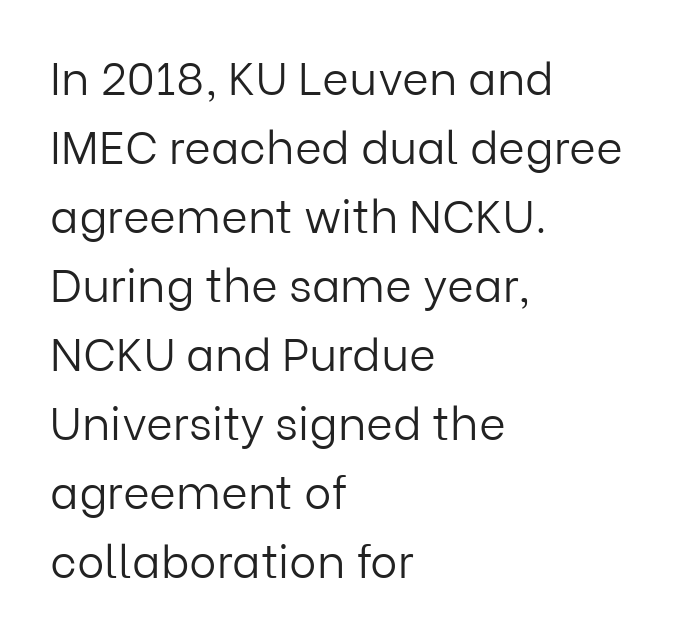
The baseline area is clear. Nothing heavy about these letters — not bold at all. Varying glyph widths throughout — classic text-font behaviour. Regarding serifs, this sample does without them.
